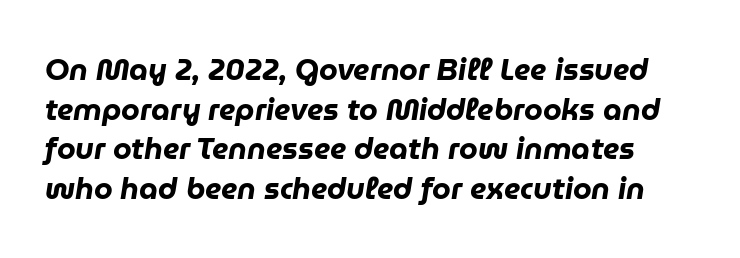
Q: Is the text bold? A: Yes.
Q: Is the text italic (slanted)? A: Yes, it leans right by about 9 degrees.
Q: Is the text underlined? A: No.
Q: Is the spacing between letters normal or unusually wide? A: Normal.
Q: Is the spacing between lines tight, normal or loose? A: Normal.
Q: Width (condensed, normal, or wide)? A: Normal.
Q: Stroke contrast? A: Low.
Q: x-height? A: Medium.
Q: Monospaced? A: No.
